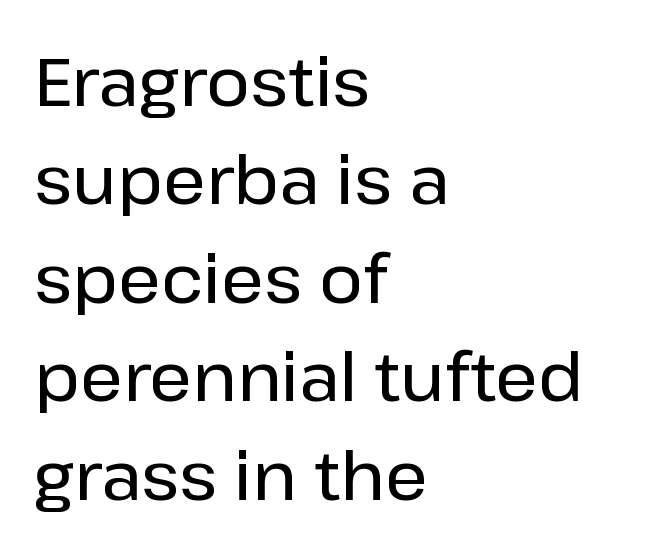
{"serif": "no", "italic": "no", "width": "normal", "stroke_contrast": "low", "x_height": "medium", "monospaced": "no", "underline": "no", "align": "left", "line_spacing": "normal", "line_spacing_ratio": 1.47, "letter_spacing": "normal", "letter_spacing_em": 0.0, "glyph_px": 67}
